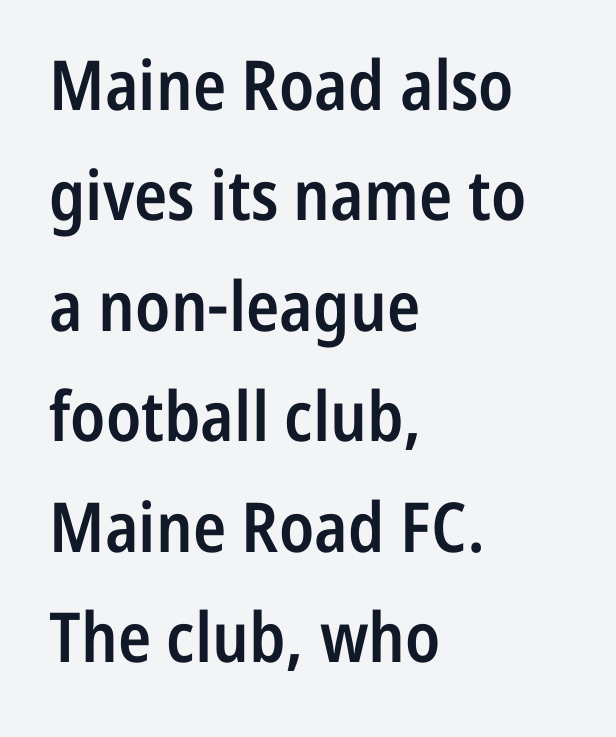
Summary of vertical rhythm: regular, with standard interline spacing. Casual observation: everything's shoved over to the left. The strip under each line holds only bare page. This sample has the flowing, uneven cadence of proportional lettering. Serif or sans? Sans — the stroke terminals are bare. Strokes here are thickened, but only to semibold level.
